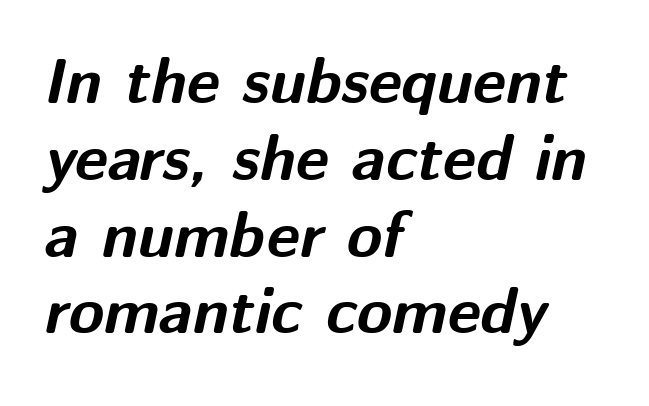
Q: Is the text bold? A: Yes.
Q: Is the text italic (slanted)? A: Yes, it leans right by about 12 degrees.
Q: Is the text underlined? A: No.
Q: How is the paragraph aligned? A: Left-aligned.
Q: Is the spacing between letters normal or unusually wide? A: Normal.
Q: Width (condensed, normal, or wide)? A: Normal.
Q: Stroke contrast? A: Medium.
Q: x-height? A: Medium.
Q: Monospaced? A: No.
